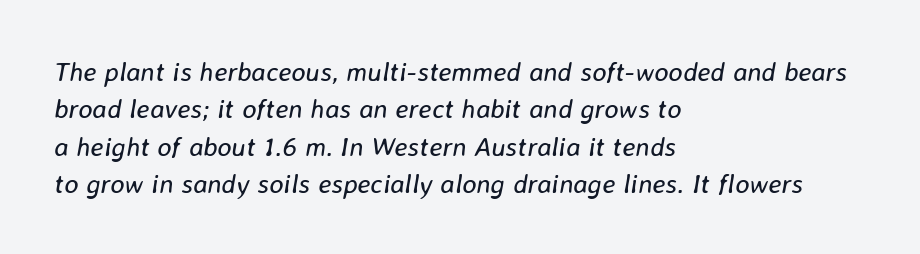
The image shows 27 px text type, italic (leaning right); set left-aligned, normal line spacing (1.38x), normal letter spacing, not underlined.
